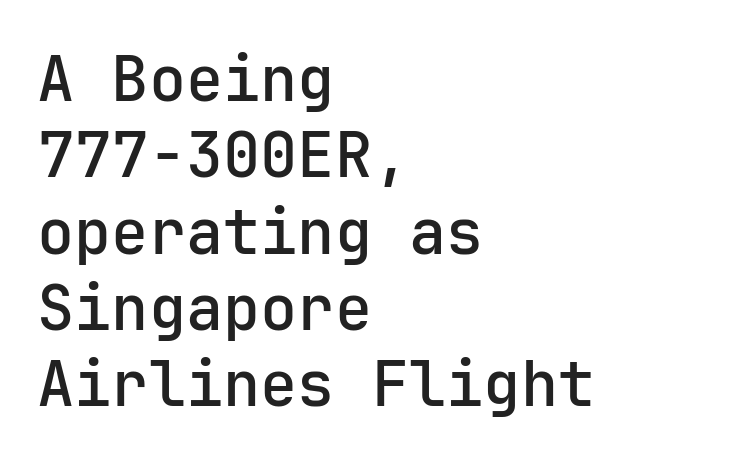
Q: Is the text italic (slanted)? A: No, it is upright.
Q: Is the typeface a serif or a sans-serif typeface? A: Sans-serif.
Q: Is the text underlined? A: No.
Q: How is the paragraph aligned? A: Left-aligned.
Q: Is the spacing between letters normal or unusually wide? A: Normal.
Q: Width (condensed, normal, or wide)? A: Normal.
Q: Stroke contrast? A: Low.
Q: x-height? A: Medium.
Q: Monospaced? A: Yes.
